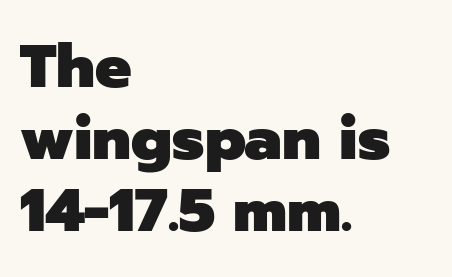
When letters stand straight like this, we call the style roman or upright. Think of a printed novel: that variable character pitch is what you see here. The type family on display is of the sans-serif kind. Tracking value appears to be zero — textbook default spacing. Decoration check: the copy has no underline. A full-strength bold gives these letters their thick strokes.
